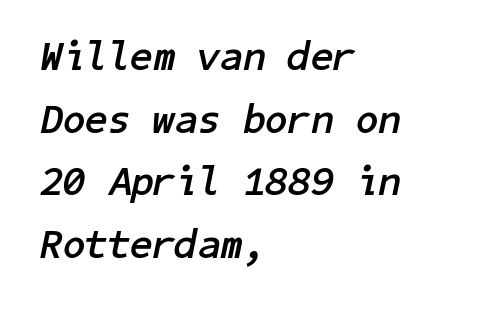
Q: Is the text bold? A: Yes.
Q: Is the text italic (slanted)? A: Yes, it leans right by about 11 degrees.
Q: Is the text underlined? A: No.
Q: How is the paragraph aligned? A: Left-aligned.
Q: Is the spacing between letters normal or unusually wide? A: Normal.
Q: Is the spacing between lines tight, normal or loose? A: Normal.
Q: Width (condensed, normal, or wide)? A: Normal.
Q: Stroke contrast? A: Low.
Q: x-height? A: Medium.
